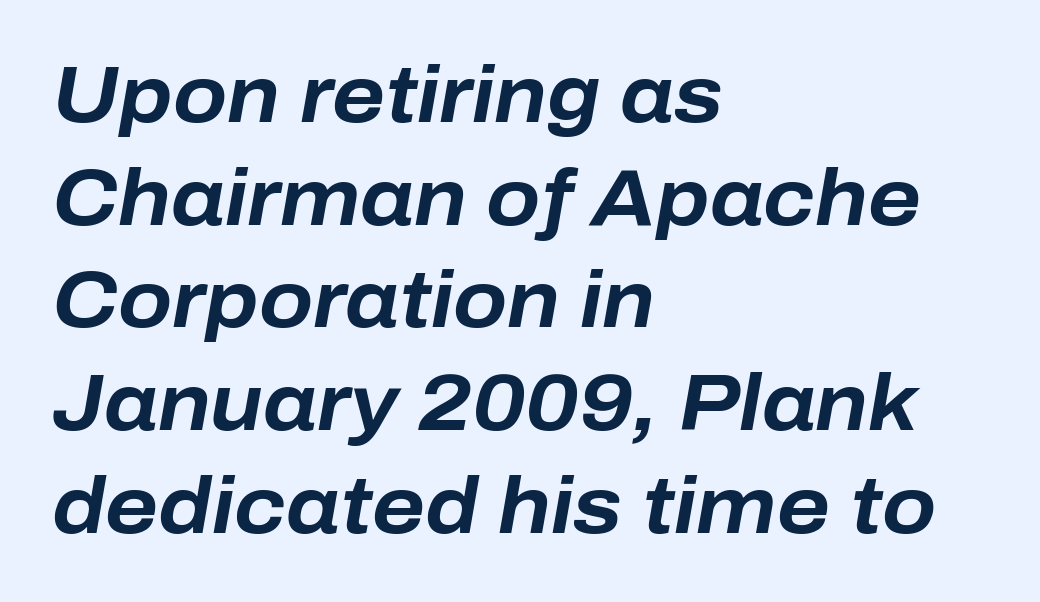
{"italic": "yes", "lean": "right", "slant_degrees": 10, "bold": "yes", "weight": "bold", "width": "normal", "stroke_contrast": "low", "x_height": "medium", "monospaced": "no", "underline": "no", "align": "left", "line_spacing": "normal", "line_spacing_ratio": 1.3, "letter_spacing": "normal", "letter_spacing_em": 0.0, "glyph_px": 79}
